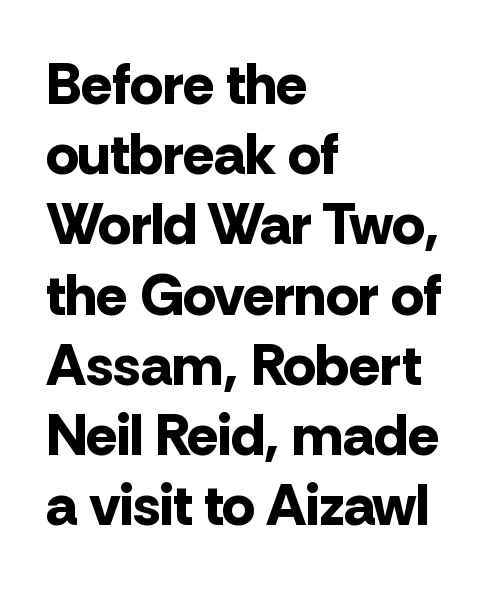
These words are printed bold, with thick strokes throughout. Do the characters align in a grid? No, the font is proportional. The paragraph shown leans on its left margin. The words here are not underlined. Stroke terminals: plain, sans-serif.
